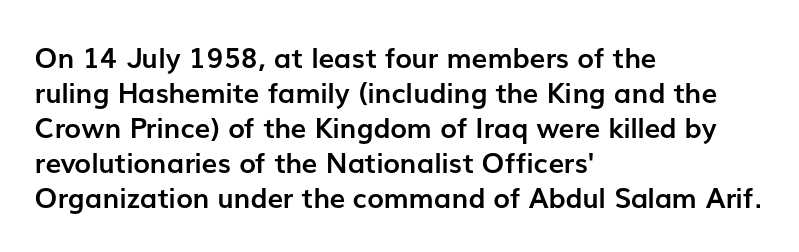
Q: Is the text bold? A: Yes.
Q: Is the text italic (slanted)? A: No, it is upright.
Q: Is the typeface a serif or a sans-serif typeface? A: Sans-serif.
Q: Is the text underlined? A: No.
Q: How is the paragraph aligned? A: Left-aligned.
Q: Is the spacing between letters normal or unusually wide? A: Normal.
Q: Is the spacing between lines tight, normal or loose? A: Normal.
Q: Width (condensed, normal, or wide)? A: Normal.
Q: Stroke contrast? A: Low.
Q: x-height? A: Medium.
Q: Monospaced? A: No.
